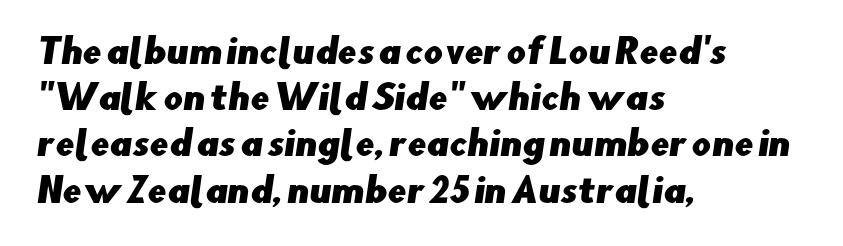
{"serif": "no", "width": "normal", "stroke_contrast": "low", "x_height": "small", "monospaced": "no", "underline": "no", "align": "left", "line_spacing": "normal", "line_spacing_ratio": 1.36, "letter_spacing": "normal", "letter_spacing_em": 0.0, "glyph_px": 34}
